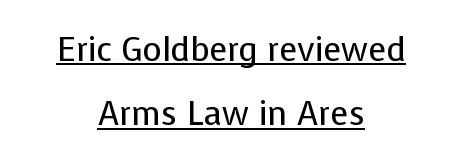
{"serif": "no", "italic": "no", "bold": "no", "weight": "regular", "width": "normal", "stroke_contrast": "low", "x_height": "medium", "monospaced": "no", "underline": "yes", "align": "center", "line_spacing": "loose", "line_spacing_ratio": 1.95, "letter_spacing": "normal", "letter_spacing_em": 0.0, "glyph_px": 33}
